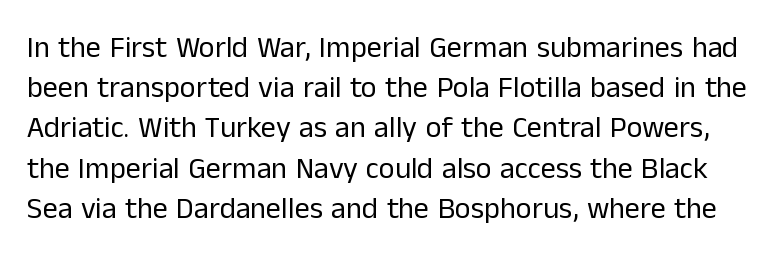
The image shows 30 px regular-weight sans-serif type, upright; set normal line spacing (1.34x), normal letter spacing, not underlined; low stroke contrast and a medium x-height.
